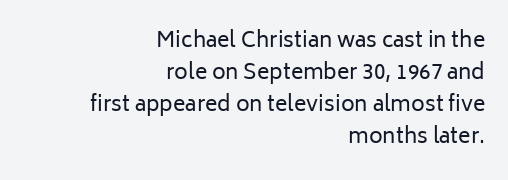
Q: Is the text bold? A: No.
Q: Is the text italic (slanted)? A: No, it is upright.
Q: Is the text underlined? A: No.
Q: How is the paragraph aligned? A: Right-aligned.
Q: Is the spacing between letters normal or unusually wide? A: Normal.
Q: Is the spacing between lines tight, normal or loose? A: Normal.
